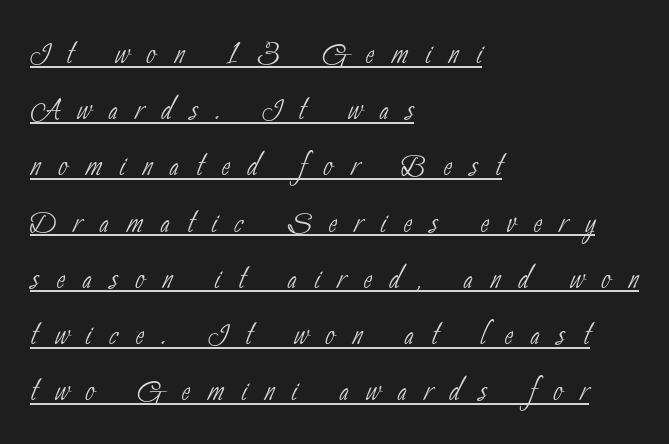
Q: Is the text bold? A: No.
Q: Is the typeface a serif or a sans-serif typeface? A: Sans-serif.
Q: Is the text underlined? A: Yes.
Q: How is the paragraph aligned? A: Left-aligned.
Q: Is the spacing between letters normal or unusually wide? A: Unusually wide.
Q: Is the spacing between lines tight, normal or loose? A: Normal.
Q: Width (condensed, normal, or wide)? A: Condensed.
Q: Stroke contrast? A: Low.
Q: x-height? A: Small.
Q: Monospaced? A: No.
